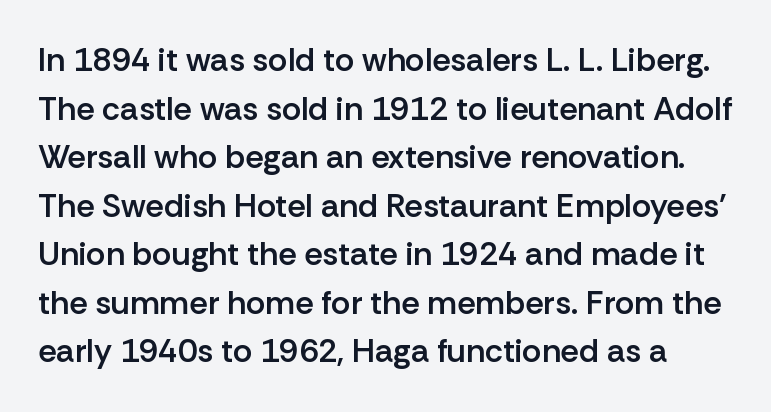
Q: Is the text bold? A: Semi-bold.
Q: Is the text italic (slanted)? A: No, it is upright.
Q: Is the typeface a serif or a sans-serif typeface? A: Sans-serif.
Q: Is the text underlined? A: No.
Q: Is the spacing between letters normal or unusually wide? A: Normal.
Q: Is the spacing between lines tight, normal or loose? A: Normal.
Q: Width (condensed, normal, or wide)? A: Normal.
Q: Stroke contrast? A: Low.
Q: x-height? A: Medium.
Q: Monospaced? A: No.
